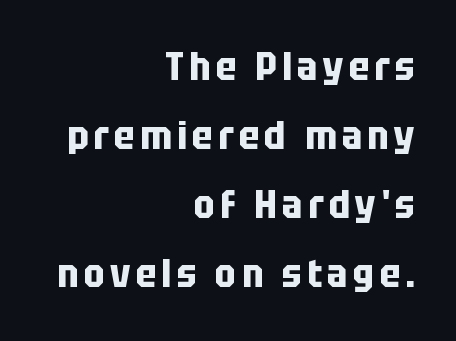
Line ends are locked; line starts wander. Posture: straight, roman, zero tilt. Check under the words: just untouched page. These lines are rendered in a variable-pitch font. Typesetter's note: full bold, strokes at maximum text heaviness.
